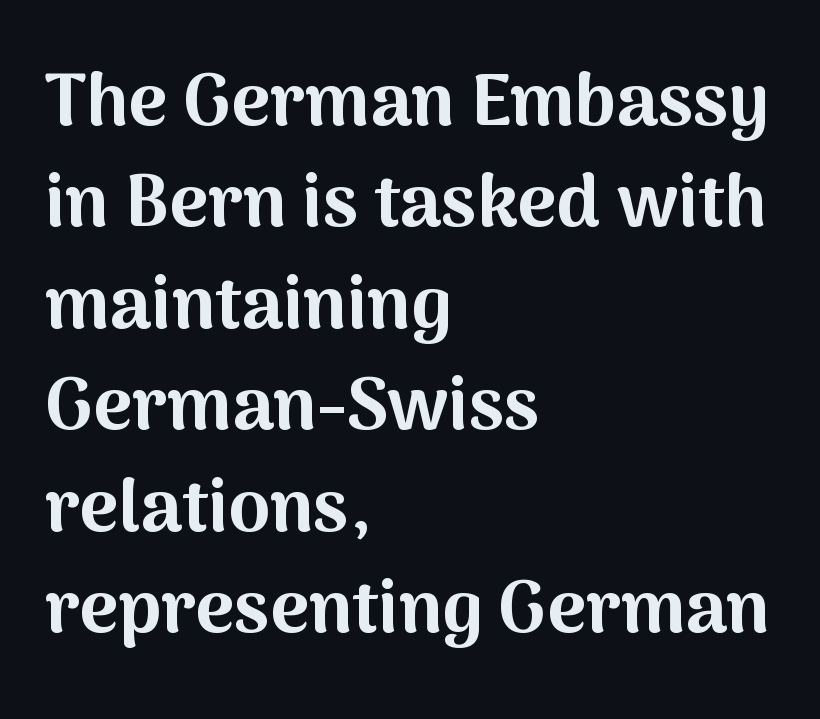
Q: Is the text bold? A: Yes.
Q: Is the text italic (slanted)? A: No, it is upright.
Q: Is the typeface a serif or a sans-serif typeface? A: Sans-serif.
Q: Is the text underlined? A: No.
Q: How is the paragraph aligned? A: Left-aligned.
Q: Is the spacing between letters normal or unusually wide? A: Normal.
Q: Is the spacing between lines tight, normal or loose? A: Normal.
Q: Width (condensed, normal, or wide)? A: Normal.
Q: Stroke contrast? A: Medium.
Q: x-height? A: Medium.
Q: Monospaced? A: No.
